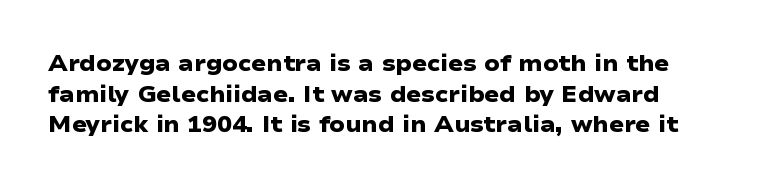
Q: Is the text bold? A: Yes.
Q: Is the text underlined? A: No.
Q: Is the spacing between letters normal or unusually wide? A: Normal.
Q: Is the spacing between lines tight, normal or loose? A: Normal.
